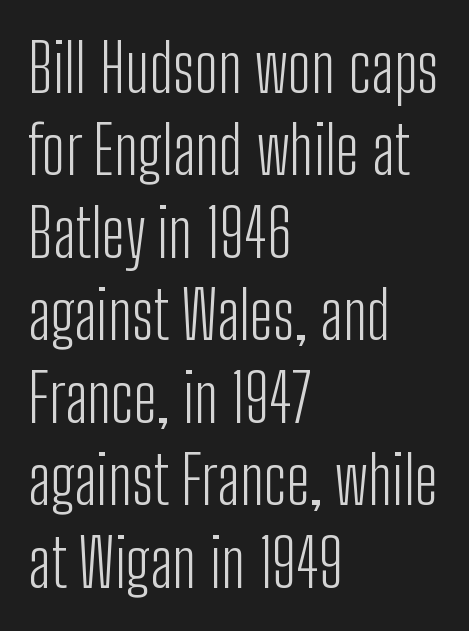
Q: Is the text bold? A: No.
Q: Is the text italic (slanted)? A: No, it is upright.
Q: Is the typeface a serif or a sans-serif typeface? A: Sans-serif.
Q: Is the text underlined? A: No.
Q: How is the paragraph aligned? A: Left-aligned.
Q: Is the spacing between letters normal or unusually wide? A: Normal.
Q: Is the spacing between lines tight, normal or loose? A: Normal.
Q: Width (condensed, normal, or wide)? A: Condensed.
Q: Stroke contrast? A: Low.
Q: x-height? A: Medium.
Q: Monospaced? A: No.
